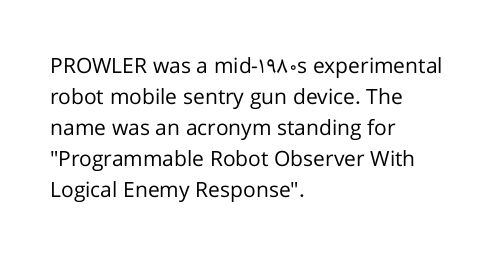
{"italic": "no", "bold": "no", "underline": "no", "align": "left", "line_spacing": "normal", "line_spacing_ratio": 1.48, "letter_spacing": "normal", "letter_spacing_em": 0.0, "glyph_px": 21}
